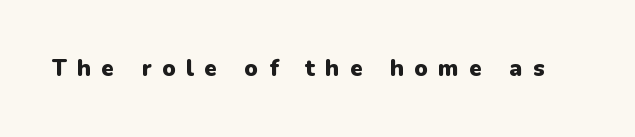
Q: Is the text bold? A: Yes.
Q: Is the text italic (slanted)? A: No, it is upright.
Q: Is the text underlined? A: No.
Q: Is the spacing between letters normal or unusually wide? A: Unusually wide.
